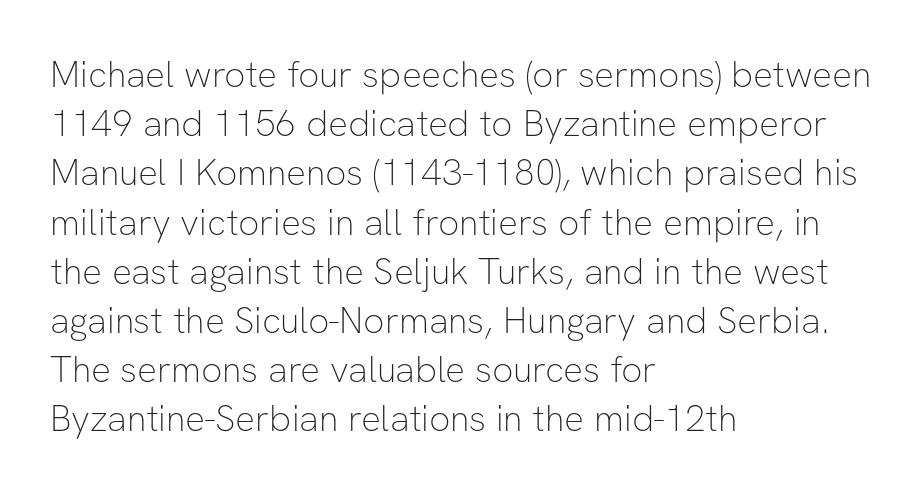
The image shows 37 px thin sans-serif type, upright; set left-aligned, normal line spacing (1.33x), normal letter spacing, not underlined; low stroke contrast and a medium x-height.
